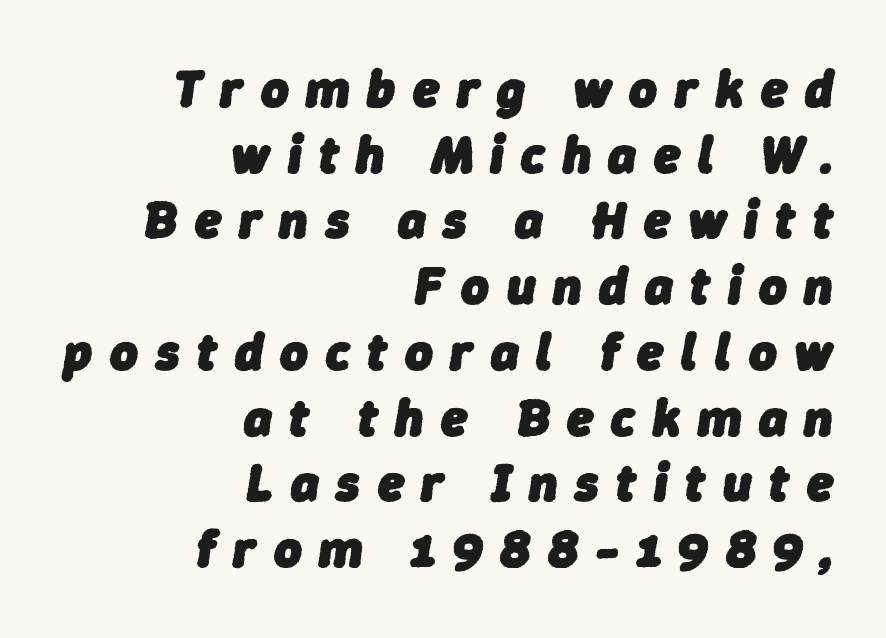
The setting favours the right margin, as signatures and pull-quotes sometimes do. A typesetter would call this proportional, since set widths differ per character. The foot of each line stays bare and open. On the weight axis this lands at bold, roughly 700. Tracking here is generous; glyphs stand well apart from one another.
